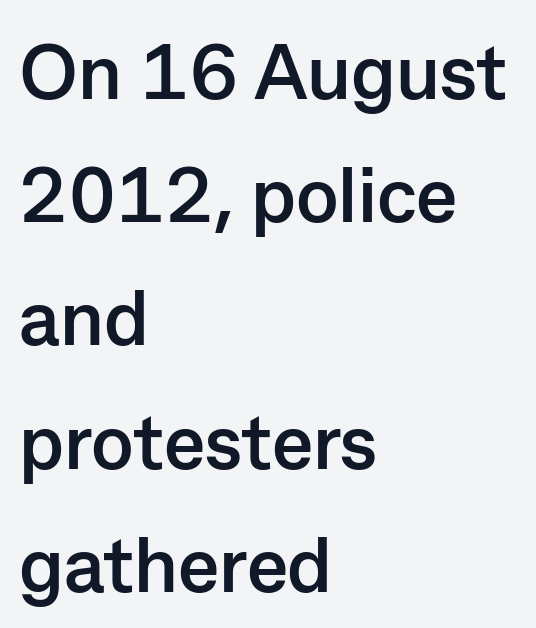
The image shows 78 px semibold sans-serif type, upright; set left-aligned, normal line spacing (1.58x), normal letter spacing, not underlined; low stroke contrast and a medium x-height.
